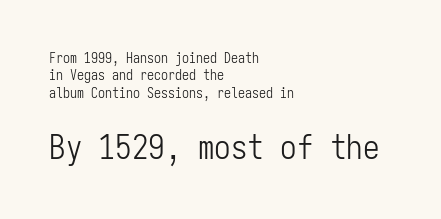
The image shows 33 px light, condensed sans-serif type, upright, monospaced; set left-aligned, line spacing 1.24x, normal letter spacing, not underlined; the second (bottom) block is 2.36x larger; low stroke contrast and a medium x-height.
